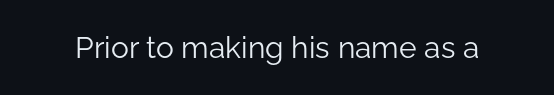
The image shows 30 px light sans-serif type, upright; set normal letter spacing, not underlined; low stroke contrast and a medium x-height.
